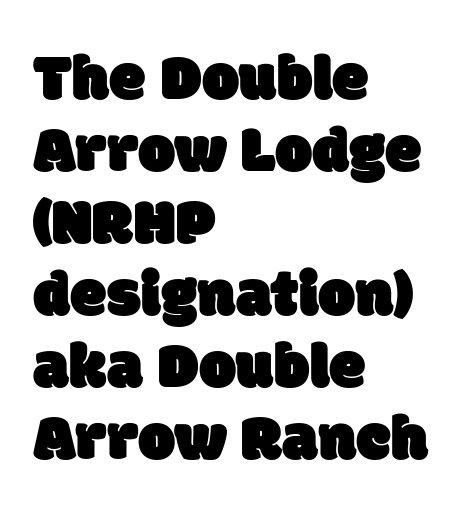
Q: Is the typeface a serif or a sans-serif typeface? A: Sans-serif.
Q: Is the text underlined? A: No.
Q: How is the paragraph aligned? A: Left-aligned.
Q: Is the spacing between letters normal or unusually wide? A: Normal.
Q: Is the spacing between lines tight, normal or loose? A: Tight.
Q: Width (condensed, normal, or wide)? A: Normal.
Q: Stroke contrast? A: Low.
Q: x-height? A: Large.
Q: Monospaced? A: No.
